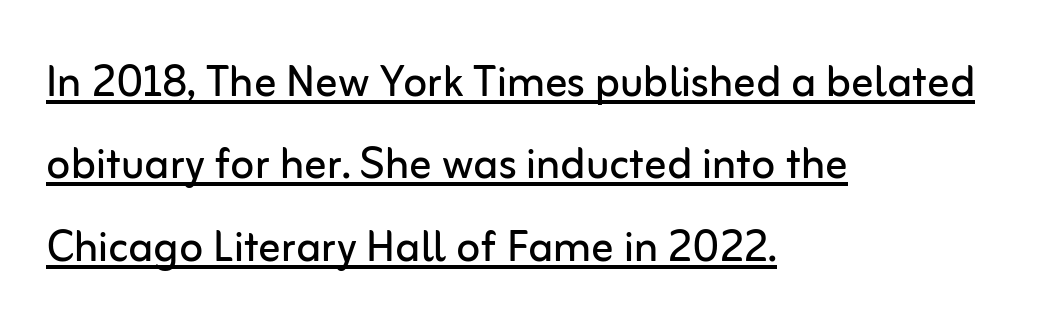
{"serif": "no", "italic": "no", "bold": "no", "weight": "regular", "width": "normal", "stroke_contrast": "low", "x_height": "medium", "monospaced": "no", "underline": "yes", "align": "left", "line_spacing": "normal", "line_spacing_ratio": 1.5, "letter_spacing": "normal", "letter_spacing_em": 0.0, "glyph_px": 55}
